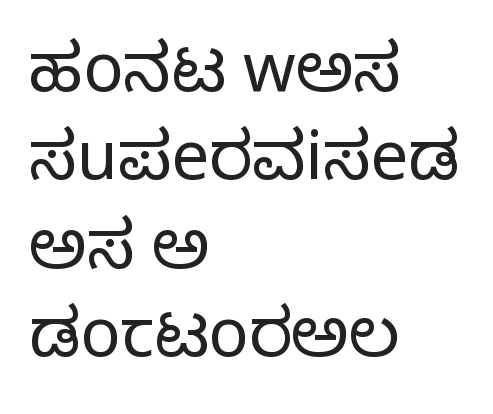
{"serif": "no", "italic": "no", "bold": "no", "weight": "light", "width": "normal", "stroke_contrast": "low", "x_height": "medium", "monospaced": "no", "underline": "no", "align": "left", "line_spacing": "normal", "line_spacing_ratio": 1.32, "letter_spacing": "normal", "letter_spacing_em": 0.0, "glyph_px": 67}
